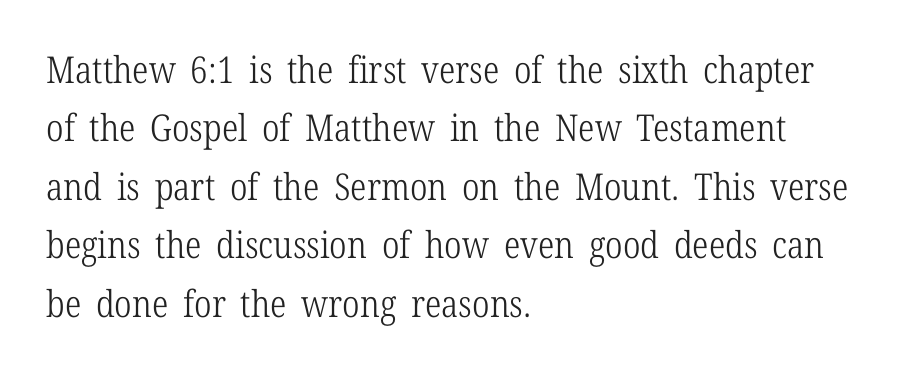
The image shows 37 px light, condensed serif type, upright; set left-aligned, normal line spacing (1.58x), normal letter spacing, not underlined; low stroke contrast and a medium x-height.
